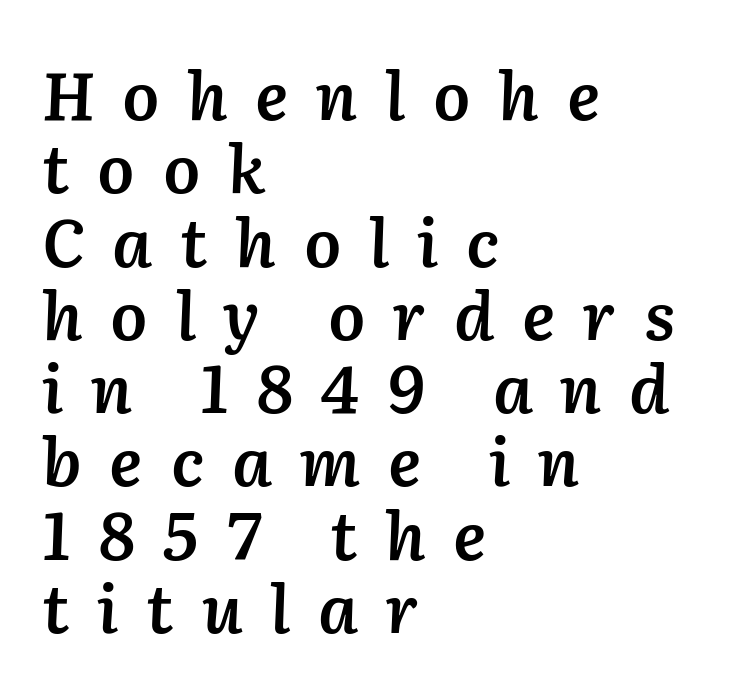
{"italic": "yes", "lean": "right", "slant_degrees": 2, "bold": "semi", "weight": "semibold", "width": "normal", "stroke_contrast": "low", "x_height": "medium", "monospaced": "no", "underline": "no", "align": "left", "line_spacing": "tight", "line_spacing_ratio": 1.11, "letter_spacing": "wide", "letter_spacing_em": 0.42, "glyph_px": 66}
